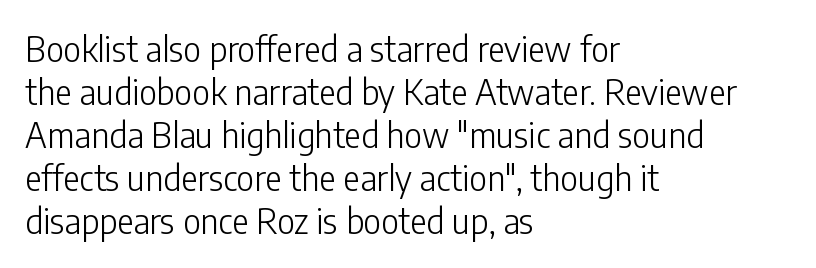
Q: Is the text bold? A: No.
Q: Is the text italic (slanted)? A: No, it is upright.
Q: Is the typeface a serif or a sans-serif typeface? A: Sans-serif.
Q: Is the text underlined? A: No.
Q: How is the paragraph aligned? A: Left-aligned.
Q: Is the spacing between letters normal or unusually wide? A: Normal.
Q: Width (condensed, normal, or wide)? A: Condensed.
Q: Stroke contrast? A: Low.
Q: x-height? A: Medium.
Q: Monospaced? A: No.
